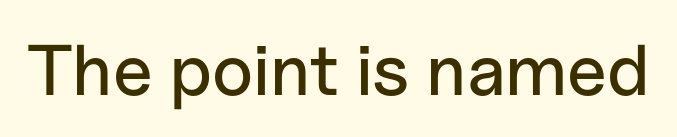
The image shows 72 px sans-serif type, upright; set normal letter spacing, not underlined; low stroke contrast and a medium x-height.
